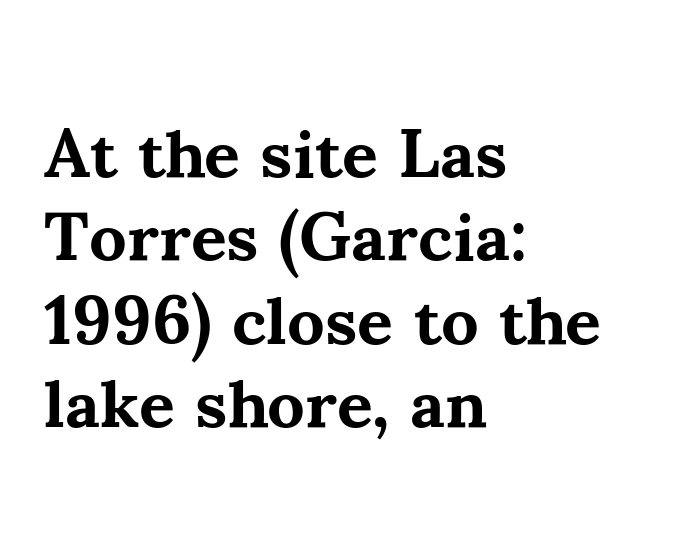
The string is rendered with underlining switched off. Emphasis by weight is at full strength: bold. Posture: upright roman. The passage is arranged the way most books set body copy — flush left.
